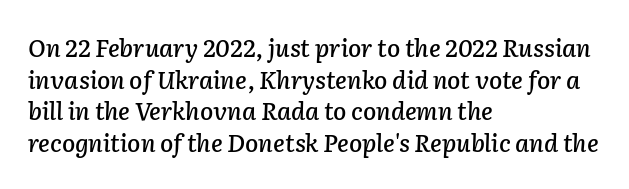
The image shows 24 px text type, italic (leaning right); set left-aligned, normal line spacing (1.32x), normal letter spacing, not underlined.
